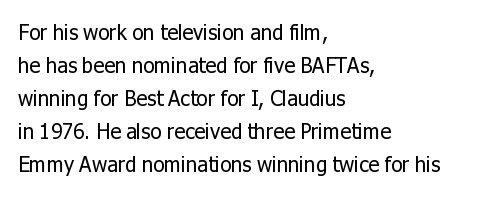
The image shows 21 px text type, upright; set left-aligned, normal line spacing (1.57x), normal letter spacing, not underlined.
